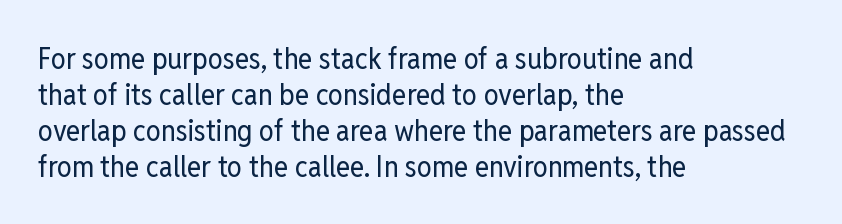
Q: Is the text bold? A: No.
Q: Is the text italic (slanted)? A: No, it is upright.
Q: Is the typeface a serif or a sans-serif typeface? A: Sans-serif.
Q: Is the text underlined? A: No.
Q: How is the paragraph aligned? A: Left-aligned.
Q: Is the spacing between letters normal or unusually wide? A: Normal.
Q: Width (condensed, normal, or wide)? A: Condensed.
Q: Stroke contrast? A: Low.
Q: x-height? A: Medium.
Q: Monospaced? A: No.
